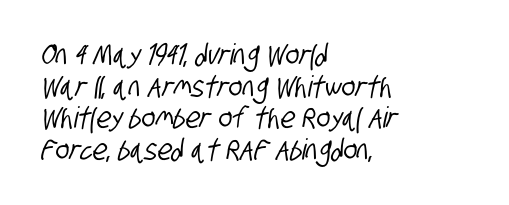
Q: Is the typeface a serif or a sans-serif typeface? A: Sans-serif.
Q: Is the text underlined? A: No.
Q: How is the paragraph aligned? A: Left-aligned.
Q: Is the spacing between letters normal or unusually wide? A: Normal.
Q: Is the spacing between lines tight, normal or loose? A: Tight.
Q: Width (condensed, normal, or wide)? A: Condensed.
Q: Stroke contrast? A: Low.
Q: x-height? A: Large.
Q: Monospaced? A: No.
